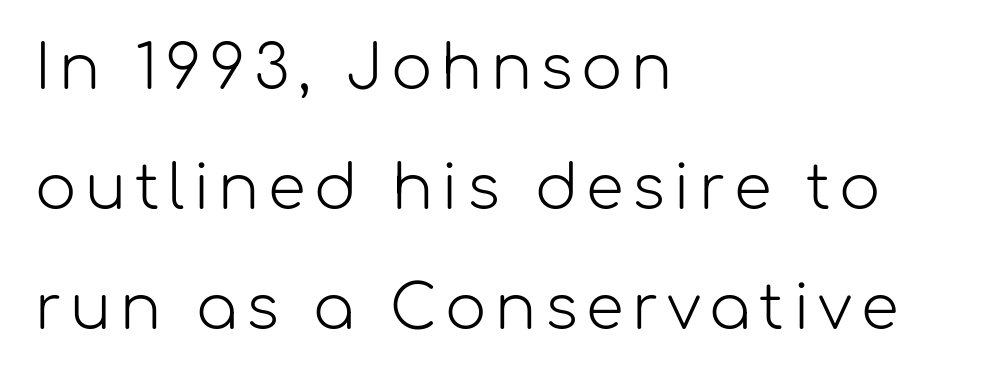
Q: Is the text bold? A: No.
Q: Is the text italic (slanted)? A: No, it is upright.
Q: Is the typeface a serif or a sans-serif typeface? A: Sans-serif.
Q: Is the text underlined? A: No.
Q: How is the paragraph aligned? A: Left-aligned.
Q: Is the spacing between lines tight, normal or loose? A: Loose.
Q: Width (condensed, normal, or wide)? A: Normal.
Q: Stroke contrast? A: Low.
Q: x-height? A: Medium.
Q: Monospaced? A: No.
